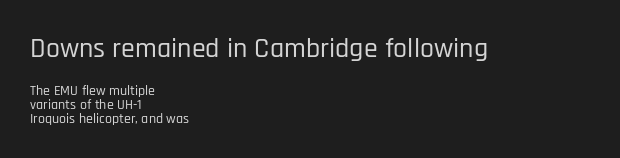
{"serif": "no", "italic": "no", "width": "condensed", "stroke_contrast": "low", "x_height": "large", "monospaced": "no", "underline": "no", "align": "left", "line_spacing": "tight", "line_spacing_ratio": 1.01, "letter_spacing": "normal", "letter_spacing_em": 0.0, "larger_block": "first", "size_ratio": 2.0, "glyph_px": 28}
